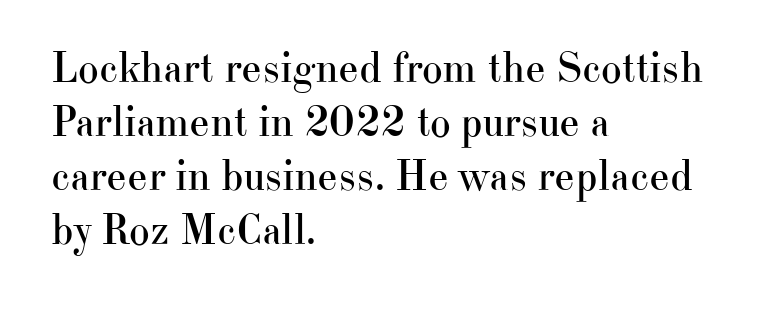
{"serif": "yes", "italic": "no", "bold": "no", "weight": "regular", "width": "normal", "stroke_contrast": "high", "x_height": "small", "monospaced": "no", "underline": "no", "align": "left", "line_spacing_ratio": 1.23, "letter_spacing": "normal", "letter_spacing_em": 0.0, "glyph_px": 44}
